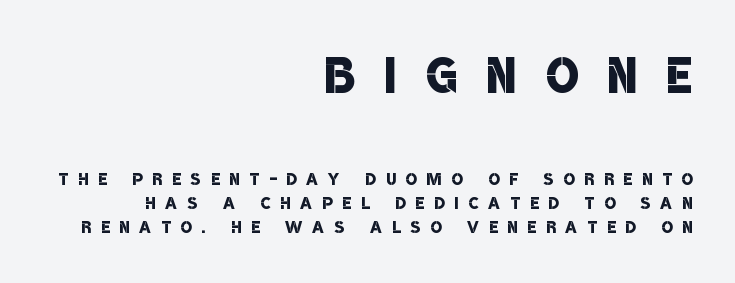
The passage shown is not underscored anywhere. The rendering uses natural spacing where letterforms have individual widths. A typesetter would call this heavily tracked-out type. Are there feet on the stems? There aren't — it's a sans.
